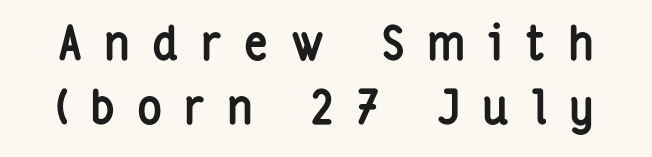
{"serif": "no", "italic": "no", "bold": "yes", "weight": "semibold", "width": "condensed", "stroke_contrast": "low", "x_height": "medium", "monospaced": "no", "underline": "no", "line_spacing": "normal", "line_spacing_ratio": 1.37, "letter_spacing": "wide", "letter_spacing_em": 0.47, "glyph_px": 47}
